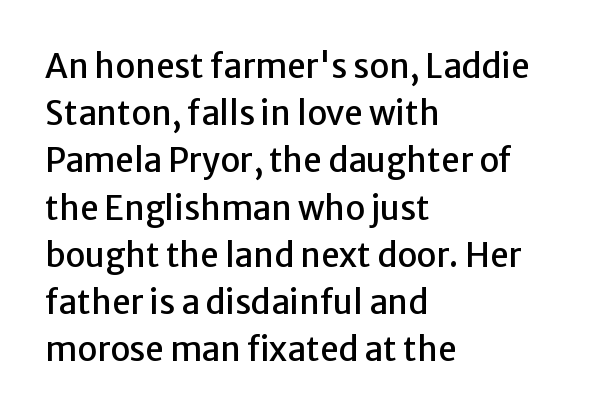
The image shows 33 px sans-serif type, upright; set left-aligned, normal line spacing (1.43x), normal letter spacing, not underlined; low stroke contrast and a medium x-height.
